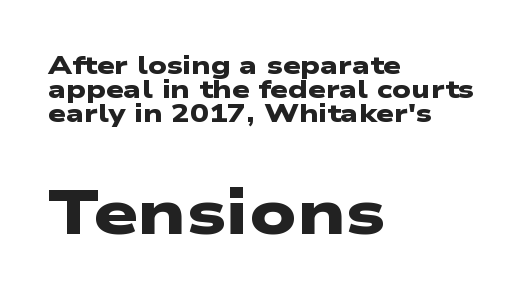
{"serif": "no", "bold": "yes", "weight": "heavy", "width": "wide", "stroke_contrast": "low", "x_height": "medium", "monospaced": "no", "underline": "no", "align": "left", "line_spacing": "tight", "line_spacing_ratio": 0.96, "letter_spacing": "normal", "letter_spacing_em": 0.0, "larger_block": "second", "size_ratio": 2.52, "glyph_px": 63}
